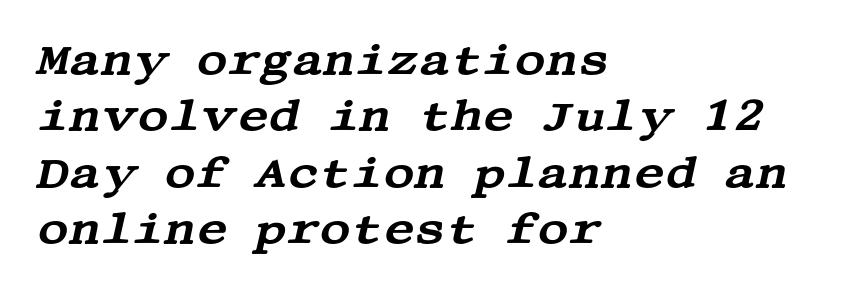
{"serif": "yes", "italic": "yes", "lean": "right", "slant_degrees": 13, "width": "wide", "stroke_contrast": "medium", "x_height": "large", "underline": "no", "align": "left", "line_spacing": "normal", "line_spacing_ratio": 1.31, "letter_spacing": "normal", "letter_spacing_em": 0.0, "glyph_px": 43}
